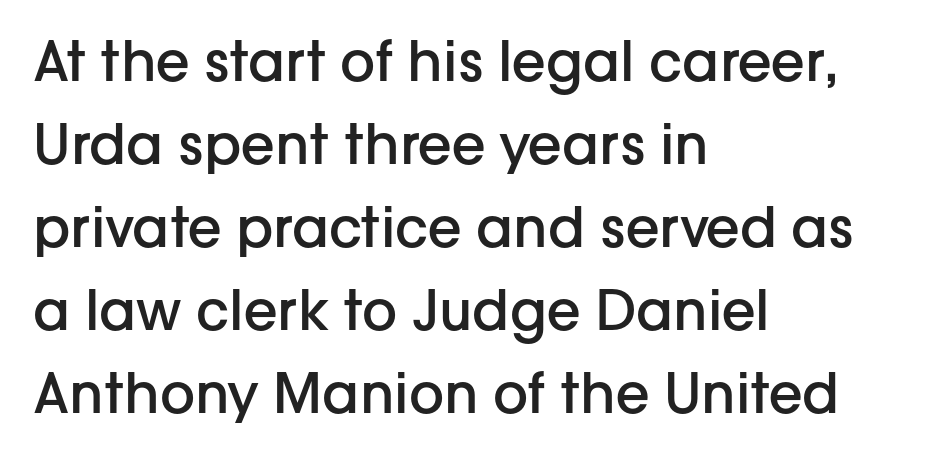
Each glyph is drawn with semibold strokes, heavier than normal yet not fully bold. Nobody touched the tracking dial on this one. Each row of text sits above clean, open space. A typesetter would label this face a sans. A typesetter would mark this as roman, not italic.
